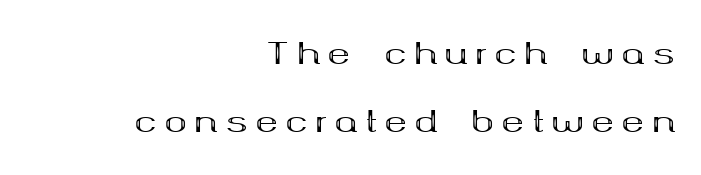
Q: Is the text bold? A: Yes.
Q: Is the text italic (slanted)? A: No, it is upright.
Q: Is the typeface a serif or a sans-serif typeface? A: Serif.
Q: Is the text underlined? A: No.
Q: How is the paragraph aligned? A: Right-aligned.
Q: Is the spacing between letters normal or unusually wide? A: Unusually wide.
Q: Is the spacing between lines tight, normal or loose? A: Loose.
Q: Width (condensed, normal, or wide)? A: Wide.
Q: Stroke contrast? A: Medium.
Q: x-height? A: Medium.
Q: Monospaced? A: No.
